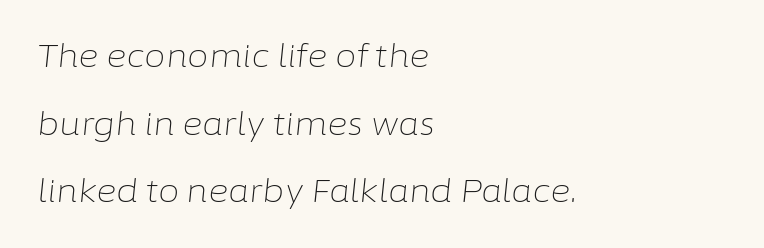
{"italic": "yes", "lean": "right", "slant_degrees": 6, "bold": "no", "weight": "light", "width": "normal", "stroke_contrast": "low", "x_height": "medium", "monospaced": "no", "underline": "no", "align": "left", "line_spacing": "loose", "line_spacing_ratio": 2.18, "letter_spacing": "normal", "letter_spacing_em": 0.0, "glyph_px": 31}
